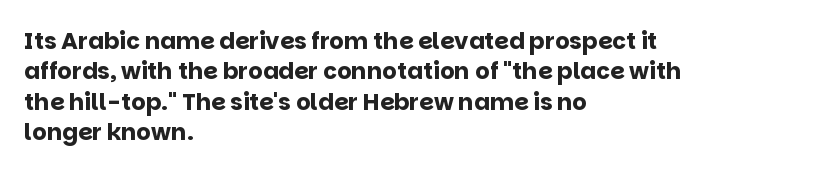
Each word holds together tightly as a unit, with standard inter-letter gaps. Typeset ragged right — the left edge is the straight one. Has an underline been added? It has not. The passage shown stacks its lines at a standard gap. A typesetter would mark this as roman, not italic. The passage shown is emphatically bold.
